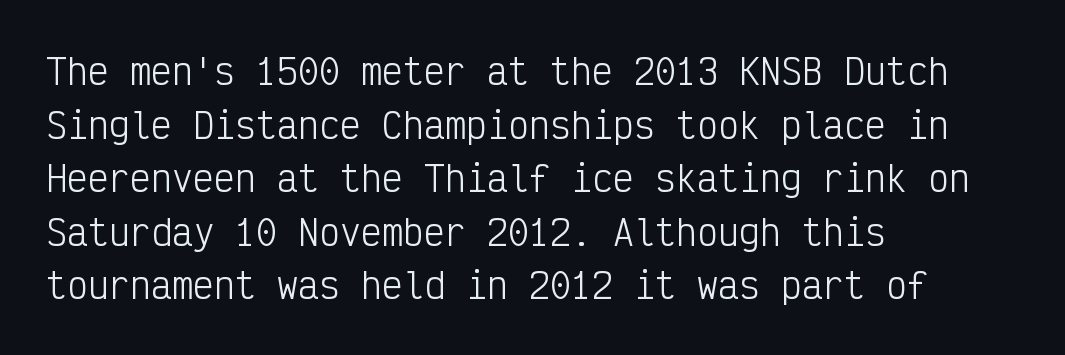
{"serif": "no", "italic": "no", "bold": "no", "weight": "light", "width": "condensed", "stroke_contrast": "low", "x_height": "medium", "monospaced": "yes", "underline": "no", "align": "left", "line_spacing": "normal", "line_spacing_ratio": 1.53, "letter_spacing": "normal", "letter_spacing_em": 0.0, "glyph_px": 35}
